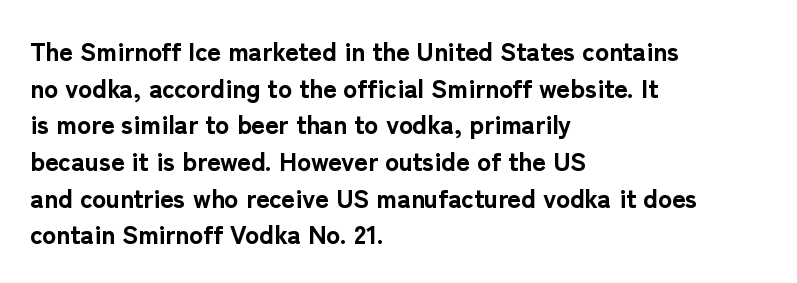
{"italic": "no", "bold": "yes", "underline": "no", "align": "left", "line_spacing": "normal", "line_spacing_ratio": 1.41, "letter_spacing": "normal", "letter_spacing_em": 0.0, "glyph_px": 26}
